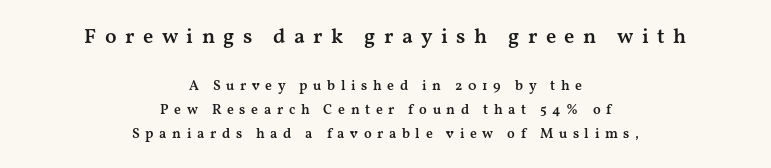
How are the letters spaced? Widely, with obvious added tracking. The glyphs are unaccompanied by any horizontal stroke below them. Semibold letterforms, between regular and bold. Horizontally, the lines are justified to the midpoint only.
